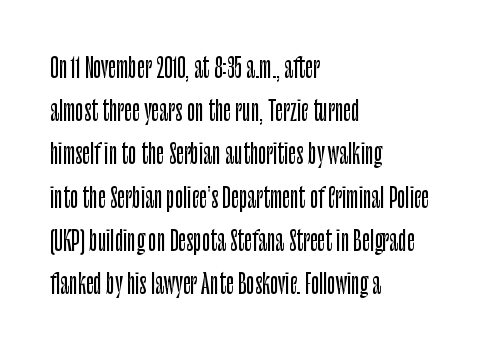
Anything drawn beneath the words? Only blank space. In terms of letterspacing, this is plain default setting. No italicization has been applied; the sample stays upright. The block of text has a typical density, with ordinary space between rows. Horizontal alignment here is leftward, the default for most running prose.
